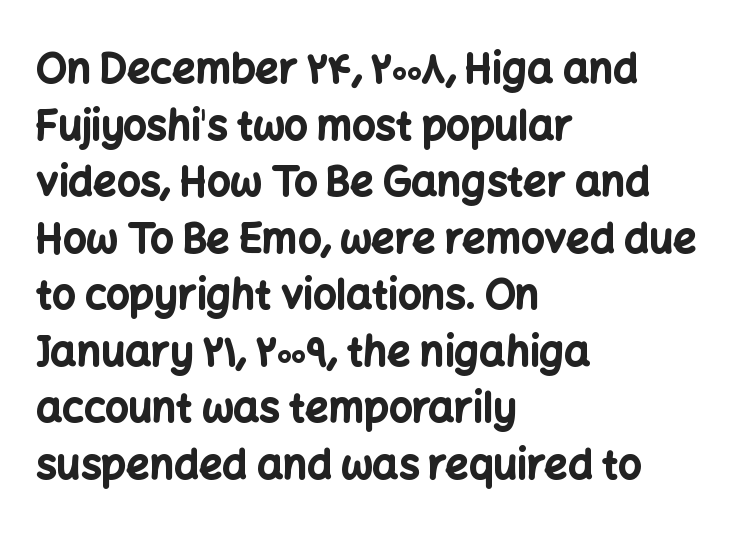
Spacing between characters is what you'd get straight out of the box. Glance below the letters and you will spot only blank space. This sample uses an upright cut, with every glyph sitting square on the baseline. The glyphs have the mass of a bold cut.
